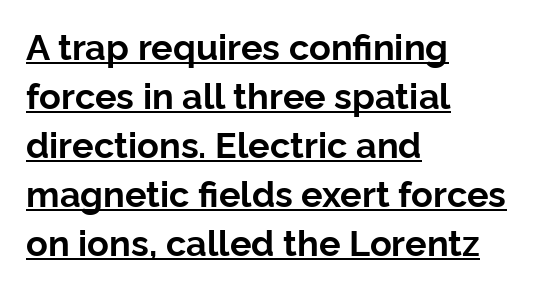
{"serif": "no", "italic": "no", "bold": "yes", "weight": "bold", "width": "normal", "stroke_contrast": "low", "x_height": "medium", "monospaced": "no", "underline": "yes", "align": "left", "line_spacing": "normal", "line_spacing_ratio": 1.36, "letter_spacing": "normal", "letter_spacing_em": 0.0, "glyph_px": 36}
